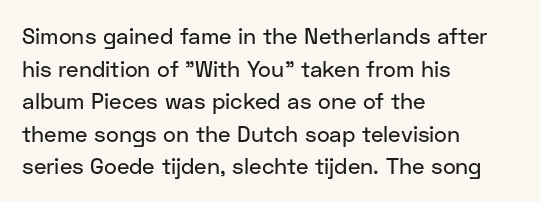
{"italic": "no", "underline": "no", "align": "left", "line_spacing": "normal", "line_spacing_ratio": 1.48, "letter_spacing": "normal", "letter_spacing_em": 0.0, "glyph_px": 22}
